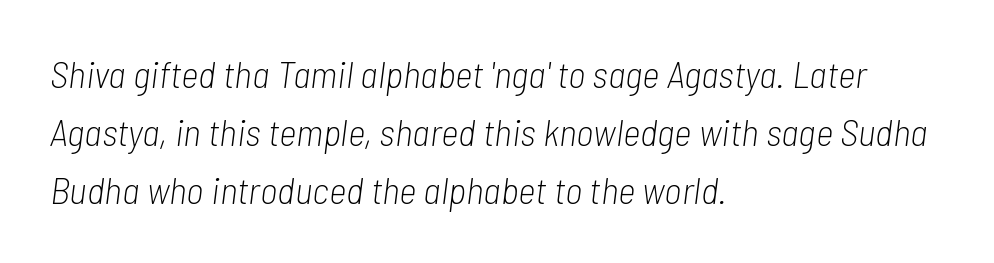
{"italic": "yes", "lean": "right", "slant_degrees": 7, "bold": "no", "weight": "light", "width": "condensed", "stroke_contrast": "low", "x_height": "medium", "monospaced": "no", "underline": "no", "align": "left", "line_spacing": "normal", "line_spacing_ratio": 1.53, "letter_spacing": "normal", "letter_spacing_em": 0.0, "glyph_px": 38}
